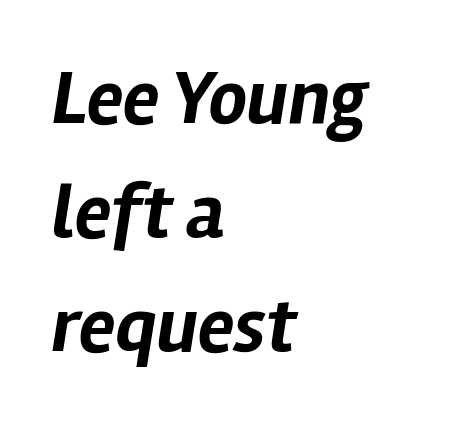
The image shows 76 px bold type, italic (leaning right); set left-aligned, normal line spacing (1.5x), normal letter spacing, not underlined; low stroke contrast and a medium x-height.
